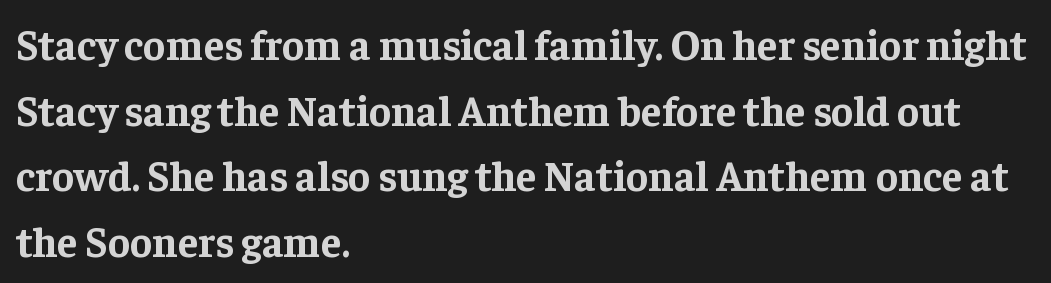
If you drew a line through each stem, it would be perfectly vertical. These lines are rendered in a variable-pitch font. The designer left line spacing at the default. All the whitespace from short lines collects on the right.
